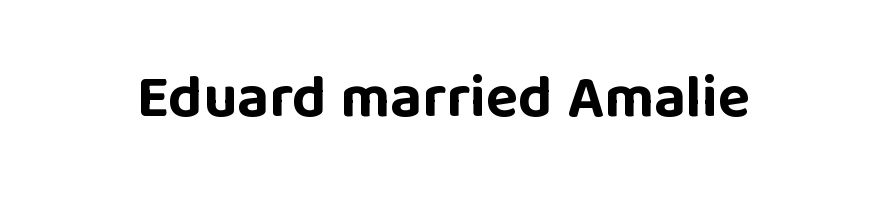
Q: Is the text bold? A: Yes.
Q: Is the text italic (slanted)? A: No, it is upright.
Q: Is the typeface a serif or a sans-serif typeface? A: Sans-serif.
Q: Is the text underlined? A: No.
Q: Is the spacing between letters normal or unusually wide? A: Normal.
Q: Width (condensed, normal, or wide)? A: Normal.
Q: Stroke contrast? A: Low.
Q: x-height? A: Large.
Q: Monospaced? A: No.
